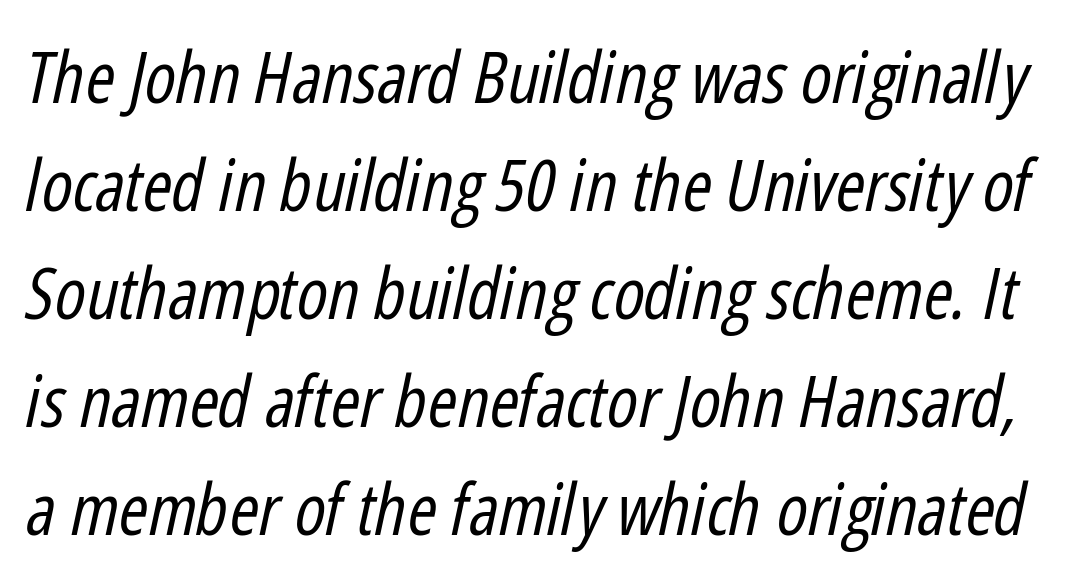
If you drew a line through each stem, it would be angled. Notice how descenders clear the ascenders below comfortably — that's standard leading. This sample has the flowing, uneven cadence of proportional lettering. The letterforms sit shoulder to shoulder at normal distance. Each stroke keeps to a modest, everyday thickness or less. Check the space under the baseline: it is left empty.
